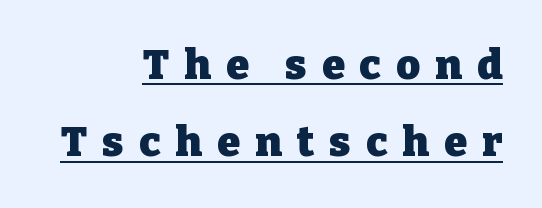
Q: Is the text bold? A: Yes.
Q: Is the text italic (slanted)? A: No, it is upright.
Q: Is the typeface a serif or a sans-serif typeface? A: Serif.
Q: Is the text underlined? A: Yes.
Q: How is the paragraph aligned? A: Right-aligned.
Q: Is the spacing between letters normal or unusually wide? A: Unusually wide.
Q: Width (condensed, normal, or wide)? A: Normal.
Q: Stroke contrast? A: Low.
Q: x-height? A: Medium.
Q: Monospaced? A: No.
